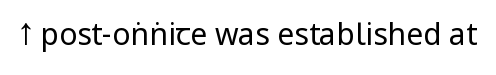
These lines are rendered in a variable-pitch font. The font sits on the lighter half of the weight spectrum, regular included. The horizontal fit of the characters is conventional and even. Rule under the text: the space is simply empty. No feet cap the strokes, marking this as sans-serif type.
